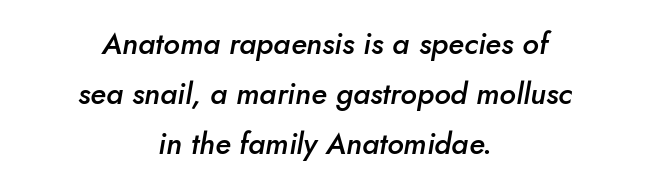
Q: Is the text bold? A: Semi-bold.
Q: Is the text italic (slanted)? A: Yes, it leans right by about 10 degrees.
Q: Is the text underlined? A: No.
Q: How is the paragraph aligned? A: Centered.
Q: Is the spacing between letters normal or unusually wide? A: Normal.
Q: Is the spacing between lines tight, normal or loose? A: Normal.
Q: Width (condensed, normal, or wide)? A: Normal.
Q: Stroke contrast? A: Low.
Q: x-height? A: Small.
Q: Monospaced? A: No.
